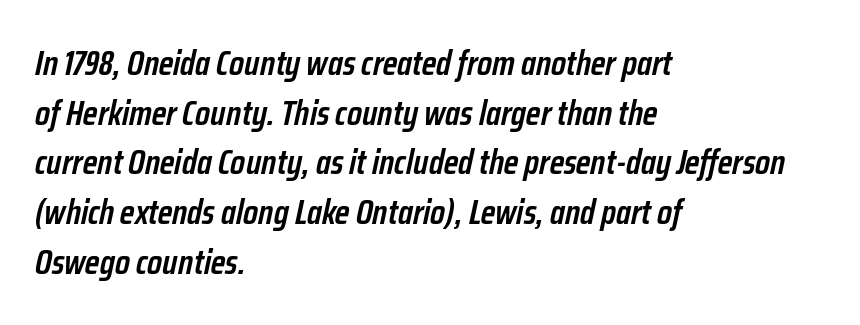
Compared with typical paragraphs, the rows here are spaced about the same. Here the glyphs are tracked normally, forming tight word shapes. A clean baseline with only descenders dipping below it. A typesetter would call this proportional, since set widths differ per character.
